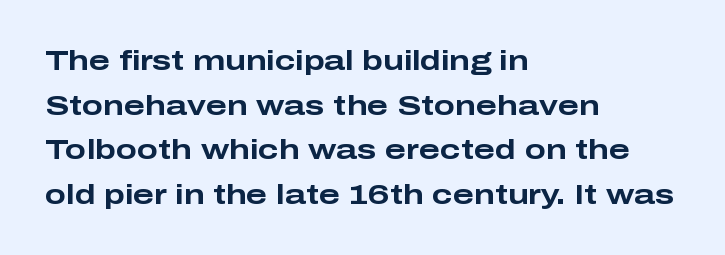
{"serif": "no", "italic": "no", "bold": "yes", "weight": "bold", "width": "wide", "stroke_contrast": "low", "x_height": "medium", "monospaced": "no", "underline": "no", "align": "left", "line_spacing": "normal", "line_spacing_ratio": 1.59, "letter_spacing": "normal", "letter_spacing_em": 0.0, "glyph_px": 28}
